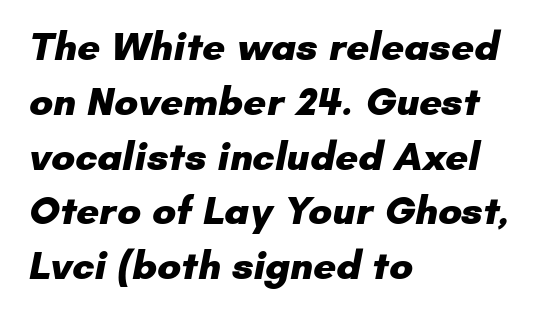
The image shows 40 px heavy sans-serif type; set left-aligned, normal line spacing (1.37x), normal letter spacing, not underlined; low stroke contrast and a small x-height.
